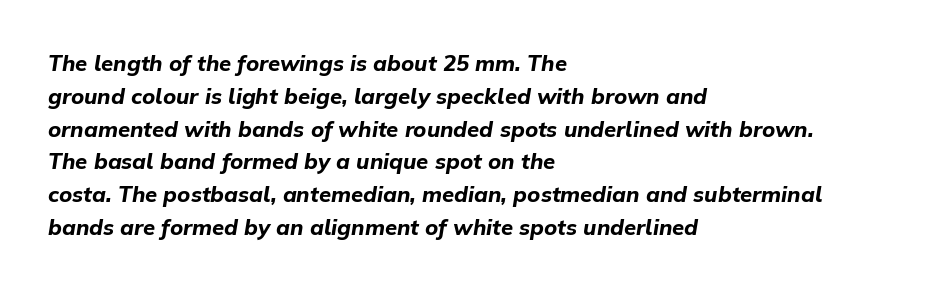
{"italic": "yes", "lean": "right", "slant_degrees": 9, "bold": "yes", "underline": "no", "align": "left", "line_spacing": "normal", "line_spacing_ratio": 1.49, "letter_spacing": "normal", "letter_spacing_em": 0.0, "glyph_px": 22}
